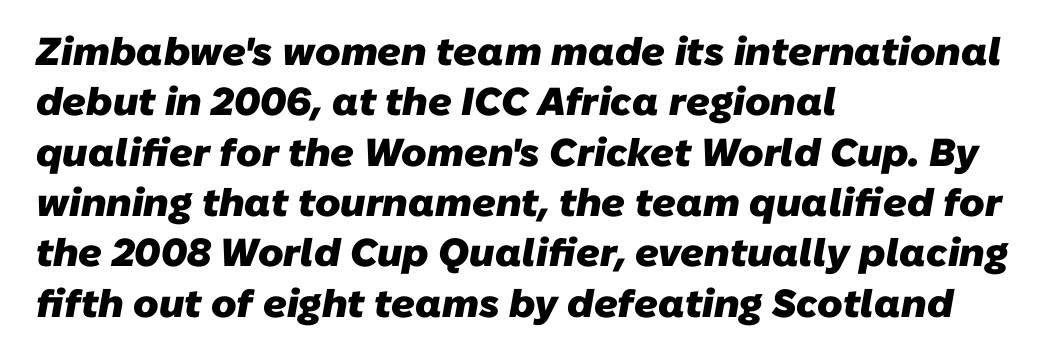
Q: Is the text bold? A: Yes.
Q: Is the typeface a serif or a sans-serif typeface? A: Sans-serif.
Q: Is the text underlined? A: No.
Q: How is the paragraph aligned? A: Left-aligned.
Q: Is the spacing between letters normal or unusually wide? A: Normal.
Q: Is the spacing between lines tight, normal or loose? A: Normal.
Q: Width (condensed, normal, or wide)? A: Normal.
Q: Stroke contrast? A: Low.
Q: x-height? A: Medium.
Q: Monospaced? A: No.
